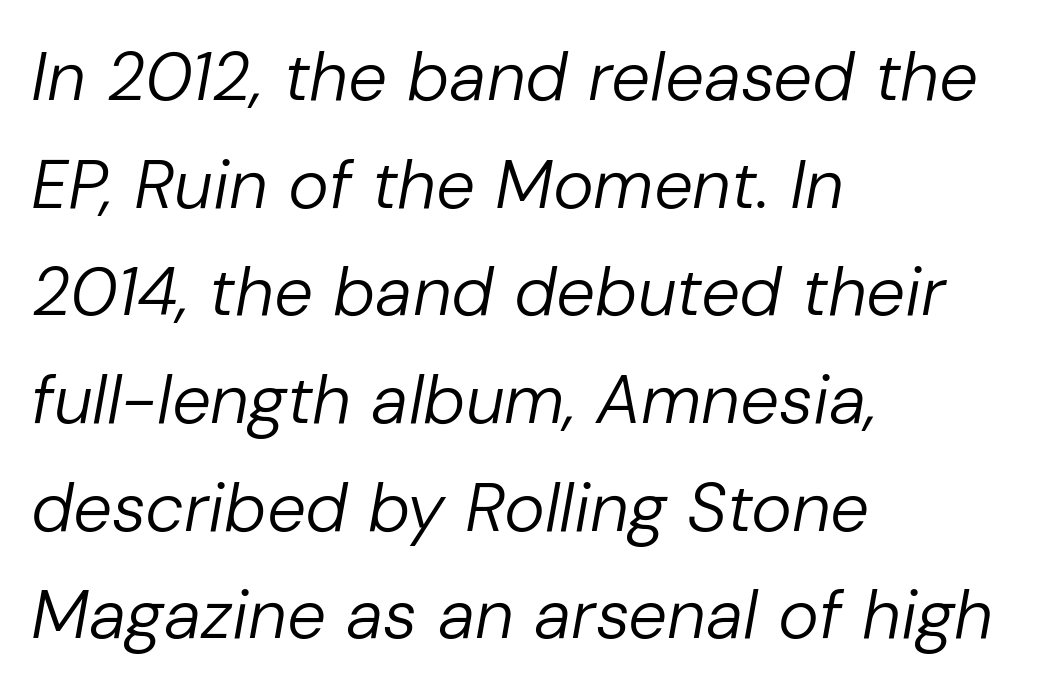
{"italic": "yes", "lean": "right", "slant_degrees": 10, "bold": "no", "weight": "regular", "width": "normal", "stroke_contrast": "low", "x_height": "medium", "monospaced": "no", "underline": "no", "align": "left", "line_spacing": "normal", "line_spacing_ratio": 1.56, "letter_spacing": "normal", "letter_spacing_em": 0.0, "glyph_px": 69}
